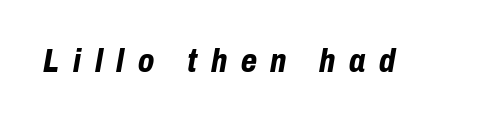
Caption: bold face, heavy strokes. Each letter keeps its own natural width here, so spacing adapts to shape. The specimen omits any rule beneath the text block's lines. Spacing between characters has been opened up far beyond the box default.
